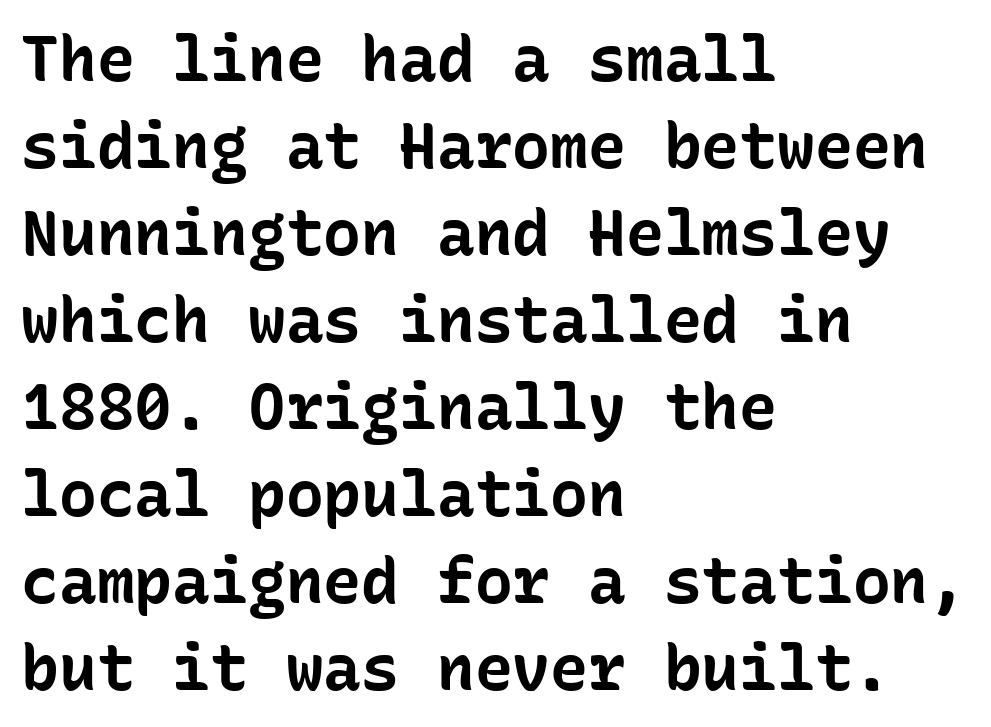
The image shows 63 px bold sans-serif type, upright, monospaced; set left-aligned, normal line spacing (1.38x), normal letter spacing, not underlined; low stroke contrast and a medium x-height.
